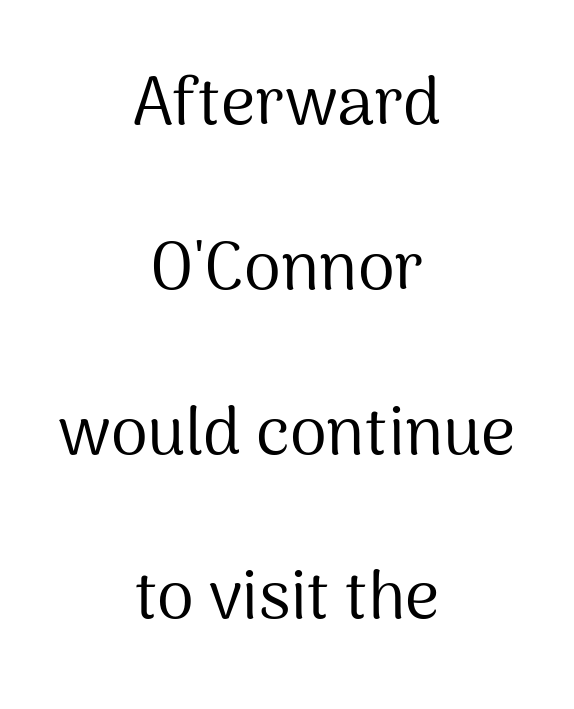
{"serif": "no", "italic": "no", "bold": "no", "weight": "regular", "width": "normal", "stroke_contrast": "medium", "x_height": "medium", "monospaced": "no", "underline": "no", "align": "center", "line_spacing": "loose", "line_spacing_ratio": 2.46, "letter_spacing": "normal", "letter_spacing_em": 0.0, "glyph_px": 67}
